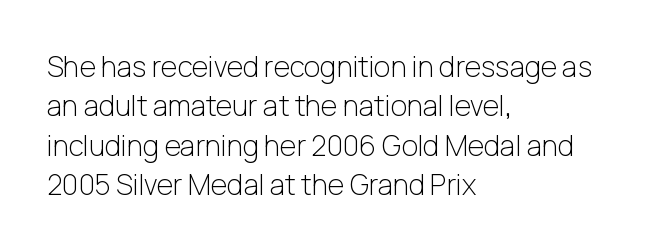
{"serif": "no", "italic": "no", "bold": "no", "weight": "light", "width": "normal", "stroke_contrast": "low", "x_height": "medium", "monospaced": "no", "underline": "no", "align": "left", "line_spacing": "normal", "line_spacing_ratio": 1.41, "letter_spacing": "normal", "letter_spacing_em": 0.0, "glyph_px": 28}
